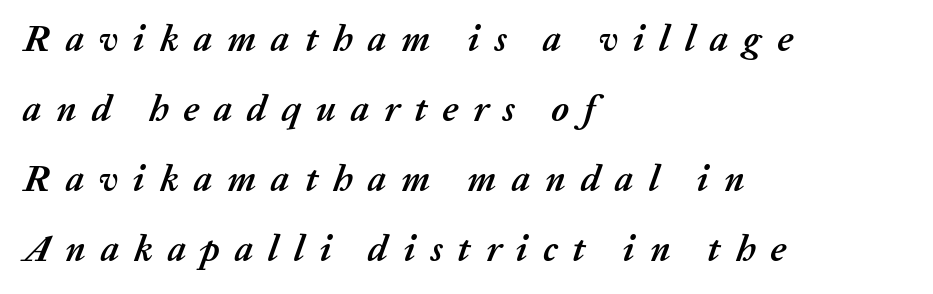
{"italic": "yes", "lean": "right", "slant_degrees": 20, "bold": "yes", "weight": "semibold", "width": "normal", "stroke_contrast": "medium", "x_height": "medium", "monospaced": "no", "underline": "no", "align": "left", "line_spacing_ratio": 1.89, "letter_spacing": "wide", "letter_spacing_em": 0.4, "glyph_px": 37}
